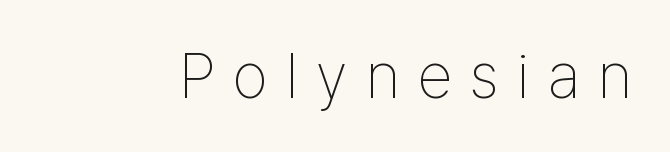
Q: Is the text bold? A: No.
Q: Is the text italic (slanted)? A: No, it is upright.
Q: Is the typeface a serif or a sans-serif typeface? A: Sans-serif.
Q: Is the text underlined? A: No.
Q: Is the spacing between letters normal or unusually wide? A: Unusually wide.
Q: Width (condensed, normal, or wide)? A: Condensed.
Q: Stroke contrast? A: Low.
Q: x-height? A: Medium.
Q: Monospaced? A: No.
